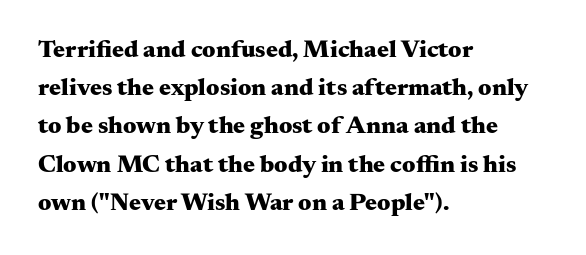
Lines of text with bare space underneath. Quick note: interline space is typical. The line texture is even and compact thanks to regular tracking. The letters stand straight up with perfectly vertical stems. I'd describe the lettering as bold — thick and assertive.
